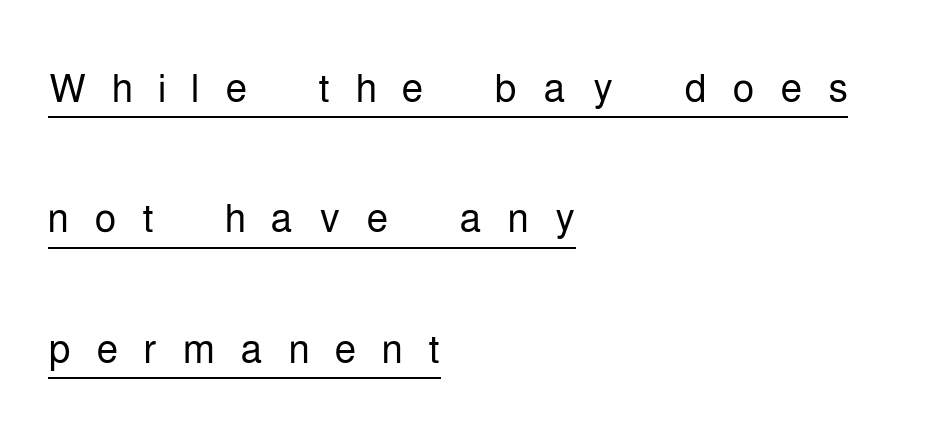
The image shows 55 px light, condensed sans-serif type, upright; set left-aligned, loose line spacing (2.37x), unusually wide letter spacing (+0.46 em), underlined; low stroke contrast and a medium x-height.
